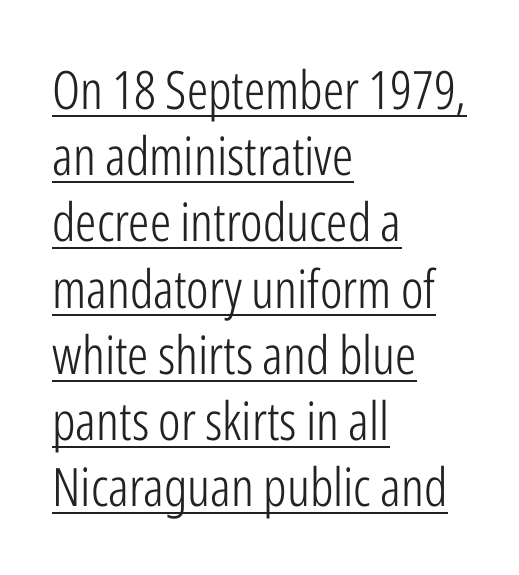
Heft: none added — not bold. A typesetter would label this face a sans. Quick note: underline on. Ascenders rise straight up at ninety degrees. Teacher's note: observe the even left margin — that is flush-left alignment.
